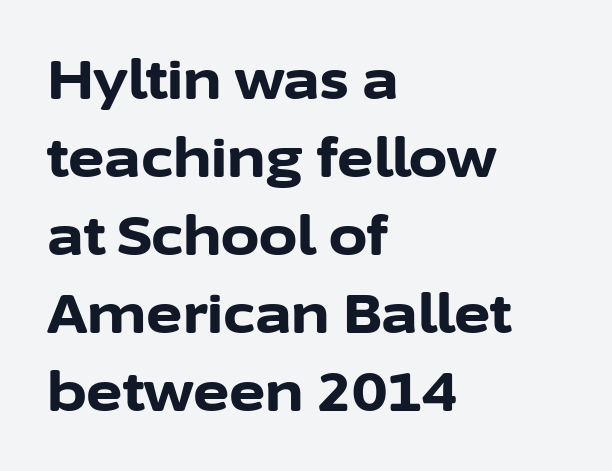
The image shows 55 px bold sans-serif type, upright; set left-aligned, normal line spacing (1.42x), normal letter spacing, not underlined; low stroke contrast and a medium x-height.
